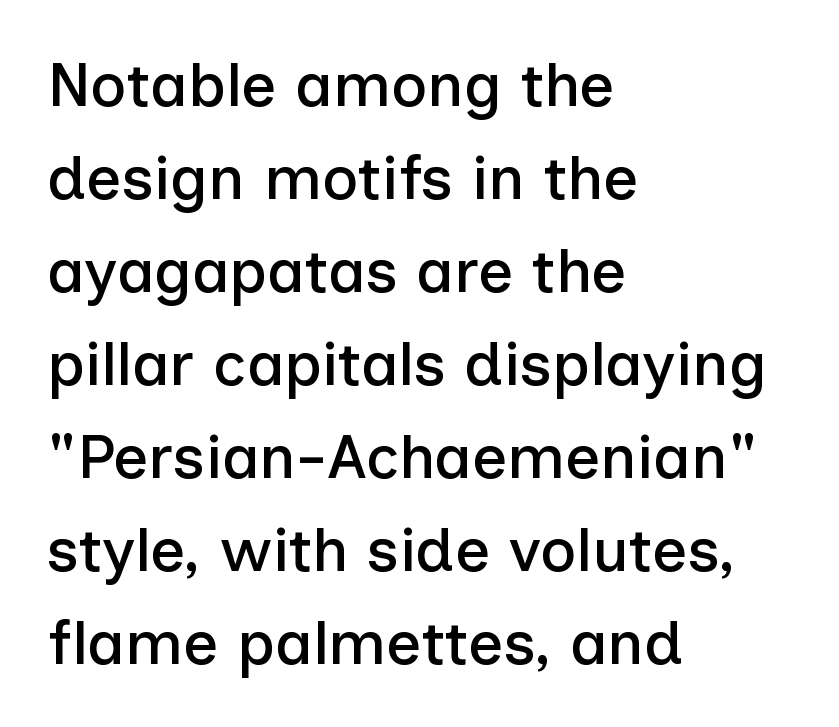
The strip under each line holds only bare page. You could call the tracking neutral — neither tight nor loose. Ascenders rise straight up at ninety degrees. In terms of leading, this rendering sits right in the middle.
